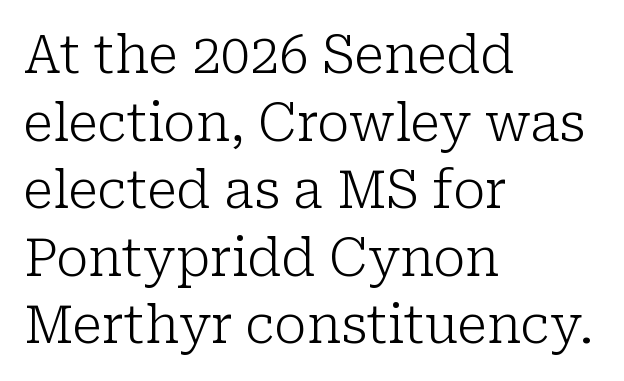
Q: Is the text bold? A: No.
Q: Is the text italic (slanted)? A: No, it is upright.
Q: Is the typeface a serif or a sans-serif typeface? A: Serif.
Q: Is the text underlined? A: No.
Q: How is the paragraph aligned? A: Left-aligned.
Q: Is the spacing between letters normal or unusually wide? A: Normal.
Q: Is the spacing between lines tight, normal or loose? A: Normal.
Q: Width (condensed, normal, or wide)? A: Normal.
Q: Stroke contrast? A: Low.
Q: x-height? A: Medium.
Q: Monospaced? A: No.
